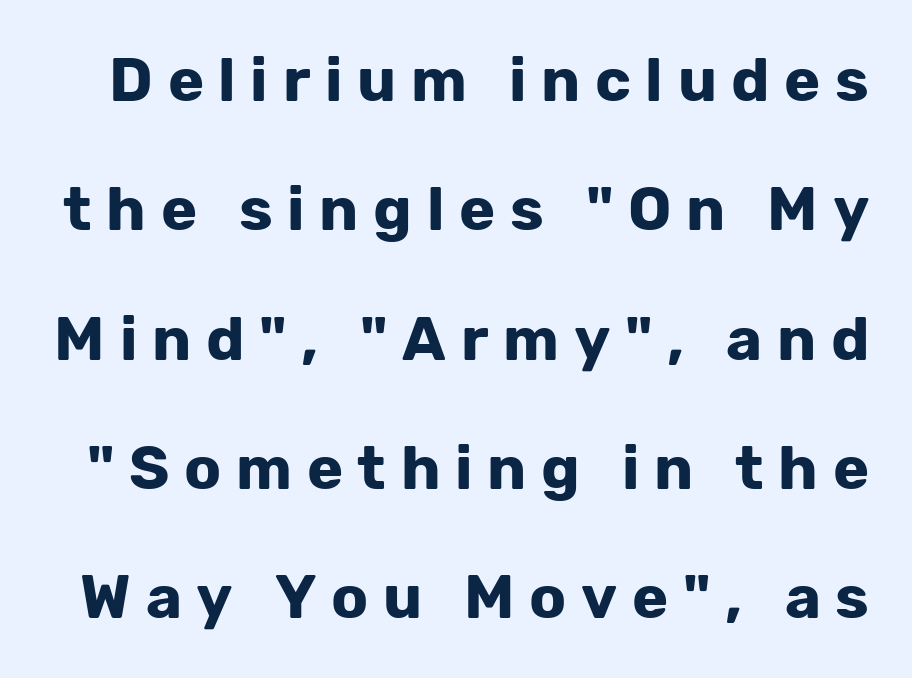
Q: Is the text bold? A: Yes.
Q: Is the text italic (slanted)? A: No, it is upright.
Q: Is the typeface a serif or a sans-serif typeface? A: Sans-serif.
Q: Is the text underlined? A: No.
Q: Is the spacing between letters normal or unusually wide? A: Unusually wide.
Q: Is the spacing between lines tight, normal or loose? A: Loose.
Q: Width (condensed, normal, or wide)? A: Normal.
Q: Stroke contrast? A: Low.
Q: x-height? A: Medium.
Q: Monospaced? A: No.
